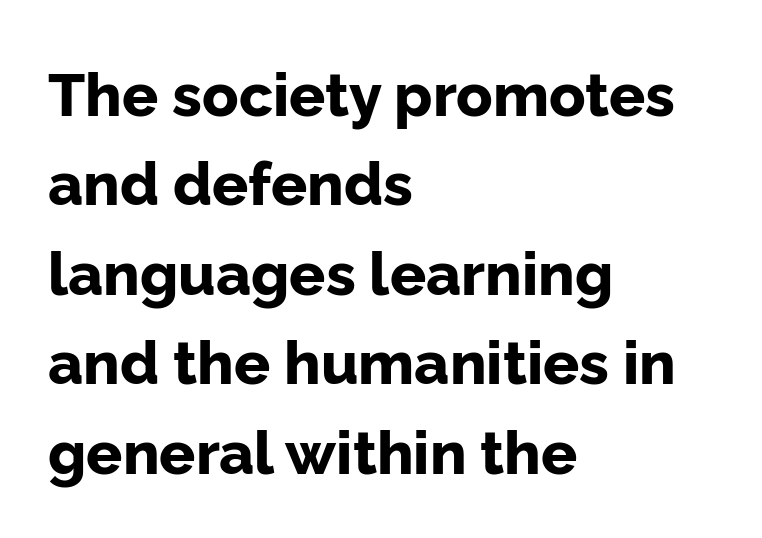
The image shows 60 px bold sans-serif type, upright; set left-aligned, normal line spacing (1.49x), normal letter spacing, not underlined; low stroke contrast and a medium x-height.
